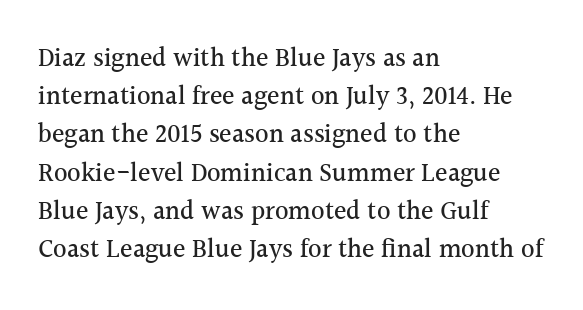
The image shows 26 px text type, upright; set left-aligned, normal line spacing (1.47x), normal letter spacing, not underlined.
